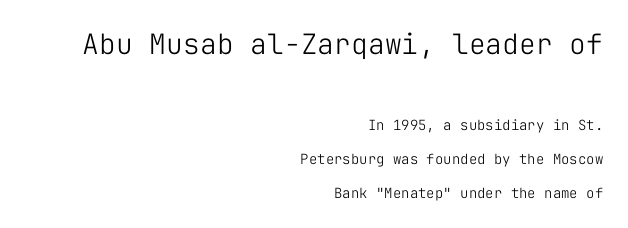
Q: Is the text bold? A: No.
Q: Is the text italic (slanted)? A: No, it is upright.
Q: Is the typeface a serif or a sans-serif typeface? A: Sans-serif.
Q: Is the text underlined? A: No.
Q: How is the paragraph aligned? A: Right-aligned.
Q: Is the spacing between letters normal or unusually wide? A: Normal.
Q: Is the spacing between lines tight, normal or loose? A: Loose.
Q: Which block of text is set in a larger size, the first (top) or the second (bottom)? A: The first (top) one.
Q: Width (condensed, normal, or wide)? A: Normal.
Q: Stroke contrast? A: Low.
Q: x-height? A: Medium.
Q: Monospaced? A: Yes.
